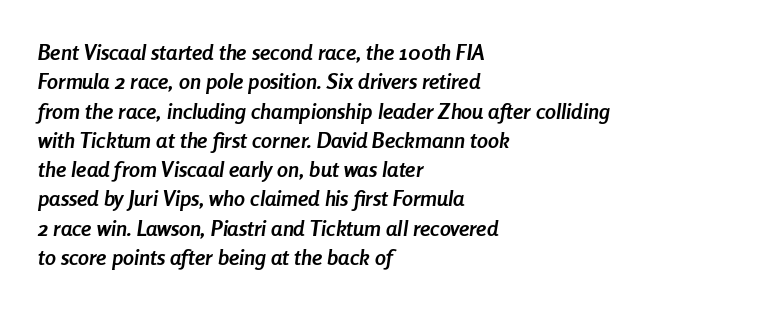
Q: Is the text bold? A: Yes.
Q: Is the text italic (slanted)? A: Yes, it leans right by about 8 degrees.
Q: Is the text underlined? A: No.
Q: How is the paragraph aligned? A: Left-aligned.
Q: Is the spacing between letters normal or unusually wide? A: Normal.
Q: Is the spacing between lines tight, normal or loose? A: Normal.
